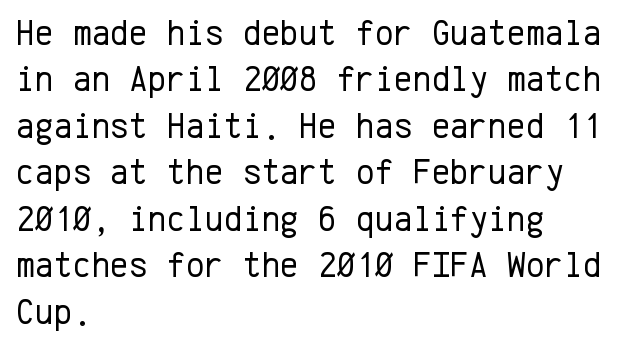
{"serif": "no", "italic": "no", "bold": "no", "weight": "regular", "width": "normal", "stroke_contrast": "low", "x_height": "medium", "monospaced": "yes", "underline": "no", "align": "left", "line_spacing": "normal", "line_spacing_ratio": 1.29, "letter_spacing": "normal", "letter_spacing_em": 0.0, "glyph_px": 36}
